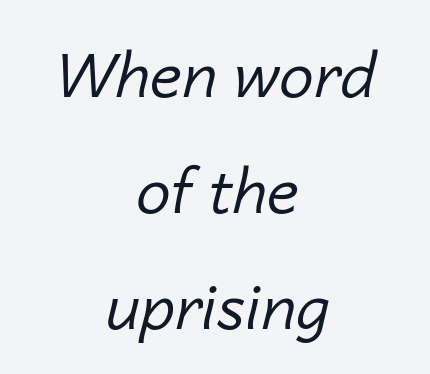
{"italic": "yes", "lean": "right", "slant_degrees": 14, "bold": "no", "weight": "regular", "width": "normal", "stroke_contrast": "low", "x_height": "medium", "monospaced": "no", "underline": "no", "align": "center", "line_spacing_ratio": 1.87, "letter_spacing": "normal", "letter_spacing_em": 0.0, "glyph_px": 62}
